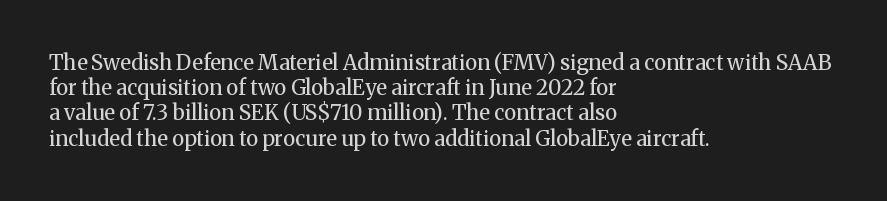
The letterforms sit shoulder to shoulder at normal distance. Typeset ragged right — the left edge is the straight one. The lettering holds an erect, upright posture throughout. Vertical stems look standard width or narrower in stroke. Beneath every word, the page is bare.
